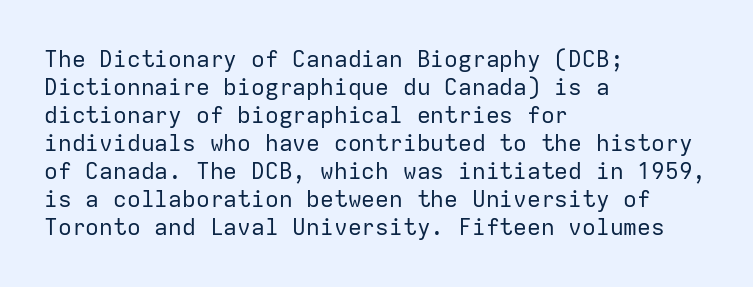
{"italic": "no", "bold": "no", "underline": "no", "align": "left", "line_spacing_ratio": 1.22, "letter_spacing": "normal", "letter_spacing_em": 0.0, "glyph_px": 23}
